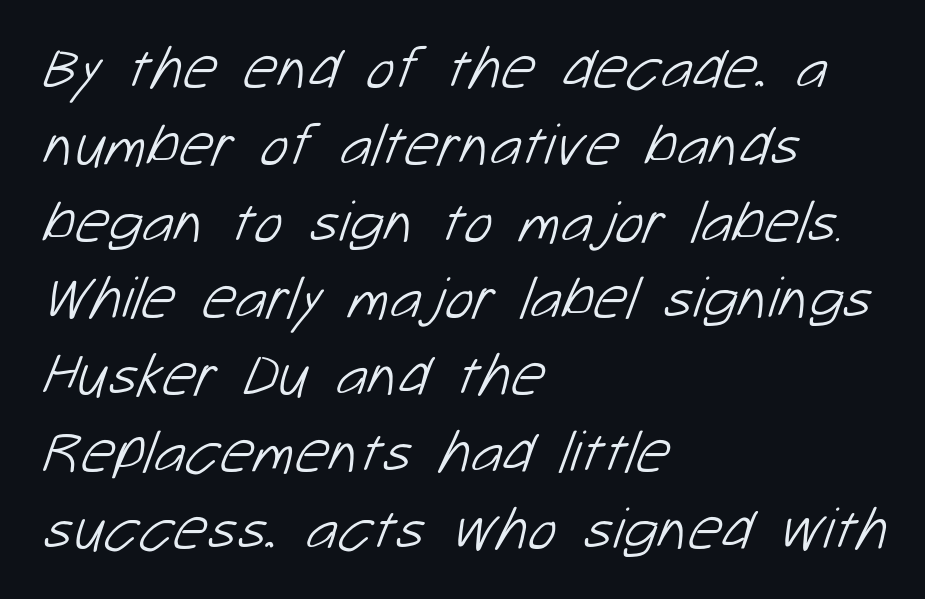
{"serif": "no", "bold": "no", "weight": "light", "width": "normal", "stroke_contrast": "low", "x_height": "medium", "monospaced": "no", "underline": "no", "align": "left", "line_spacing": "normal", "line_spacing_ratio": 1.28, "letter_spacing": "normal", "letter_spacing_em": 0.0, "glyph_px": 60}
